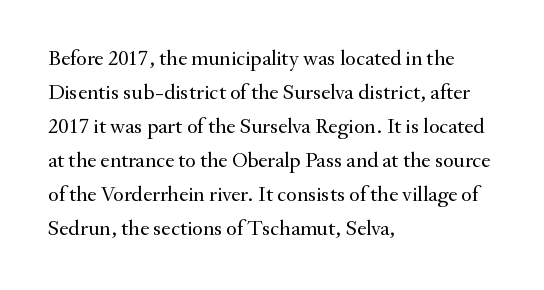
Q: Is the text bold? A: No.
Q: Is the text italic (slanted)? A: No, it is upright.
Q: Is the text underlined? A: No.
Q: How is the paragraph aligned? A: Left-aligned.
Q: Is the spacing between letters normal or unusually wide? A: Normal.
Q: Is the spacing between lines tight, normal or loose? A: Normal.
